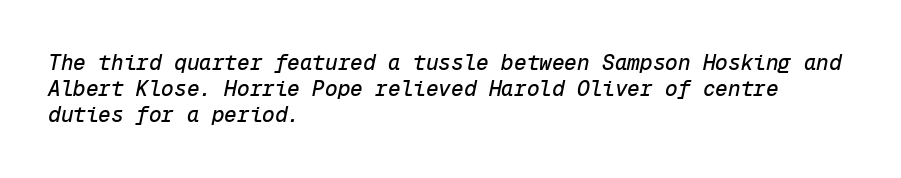
{"italic": "yes", "lean": "right", "slant_degrees": 12, "underline": "no", "align": "left", "line_spacing": "normal", "line_spacing_ratio": 1.25, "letter_spacing": "normal", "letter_spacing_em": 0.0, "glyph_px": 21}
